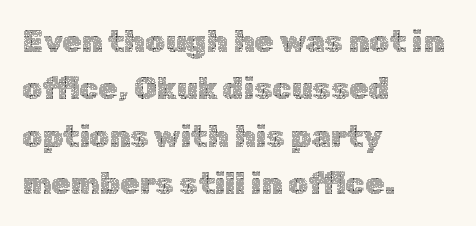
Has an underline been added? It has not. These lines keep a tight, regular rhythm from letter to letter. The font is comparable to plain body text, perhaps lighter. You can tell it's not italic because the verticals are truly vertical. A typesetter would call this proportional, since set widths differ per character. Notice how the passage keeps a crisp vertical edge on the left only.
